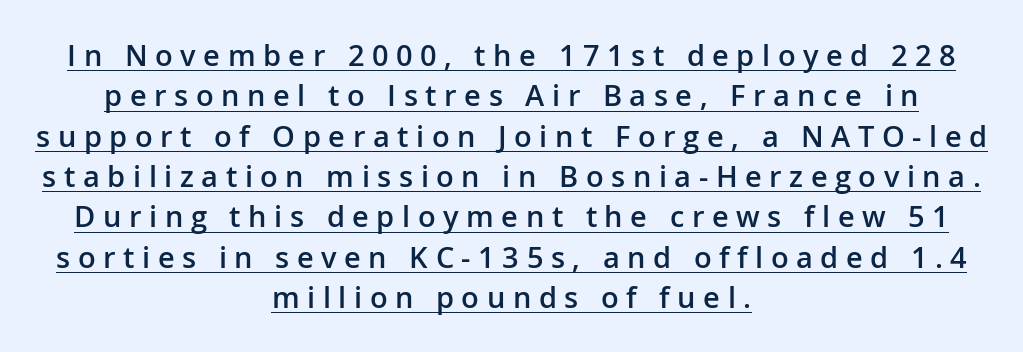
{"serif": "no", "italic": "no", "bold": "semi", "weight": "semibold", "width": "normal", "stroke_contrast": "low", "x_height": "medium", "monospaced": "no", "underline": "yes", "align": "center", "line_spacing": "normal", "line_spacing_ratio": 1.39, "letter_spacing": "wide", "letter_spacing_em": 0.26, "glyph_px": 29}
